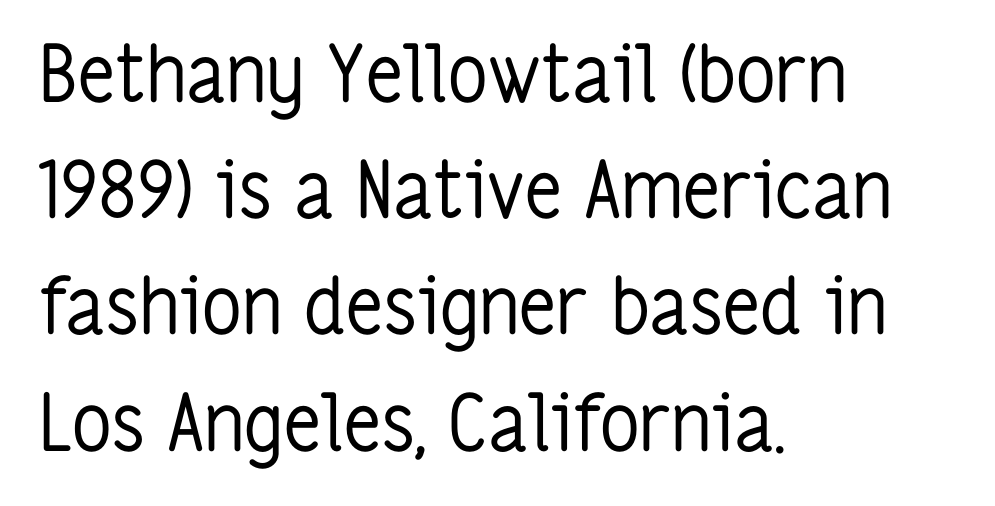
{"serif": "no", "italic": "no", "bold": "no", "weight": "regular", "width": "condensed", "stroke_contrast": "low", "x_height": "medium", "monospaced": "no", "underline": "no", "align": "left", "line_spacing": "normal", "line_spacing_ratio": 1.49, "letter_spacing": "normal", "letter_spacing_em": 0.0, "glyph_px": 78}
